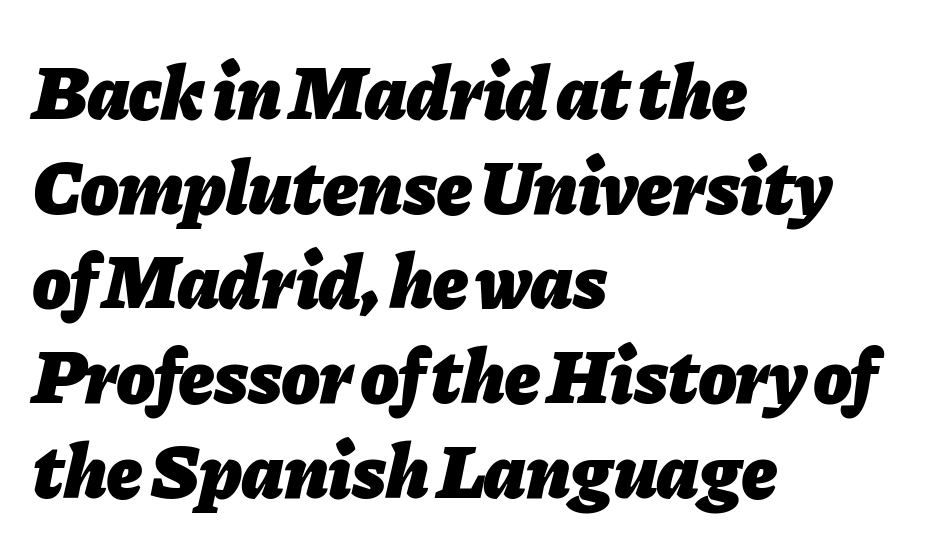
{"italic": "yes", "lean": "right", "slant_degrees": 11, "bold": "yes", "weight": "heavy", "width": "normal", "stroke_contrast": "low", "x_height": "medium", "monospaced": "no", "underline": "no", "align": "left", "line_spacing_ratio": 1.23, "letter_spacing": "normal", "letter_spacing_em": 0.0, "glyph_px": 77}
